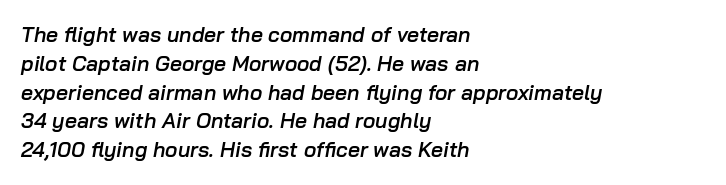
Tracking value appears to be zero — textbook default spacing. Is the block centered? No — it sits flush against the left margin. A normal amount of white space separates one row of letters from the next. What weight is shown? A semibold, between regular and bold.
